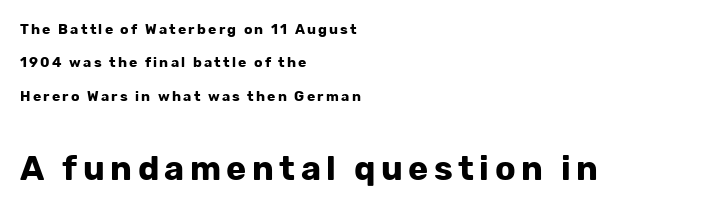
{"serif": "no", "italic": "no", "bold": "yes", "weight": "bold", "width": "normal", "stroke_contrast": "low", "x_height": "medium", "monospaced": "no", "underline": "no", "align": "left", "line_spacing": "loose", "line_spacing_ratio": 2.39, "larger_block": "second", "size_ratio": 2.43, "glyph_px": 34}
